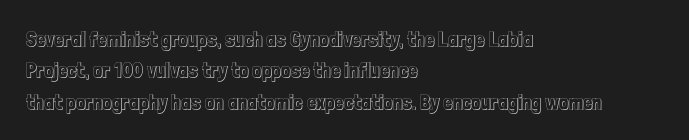
{"italic": "no", "underline": "no", "align": "left", "line_spacing": "normal", "line_spacing_ratio": 1.49, "letter_spacing": "normal", "letter_spacing_em": 0.0, "glyph_px": 21}
